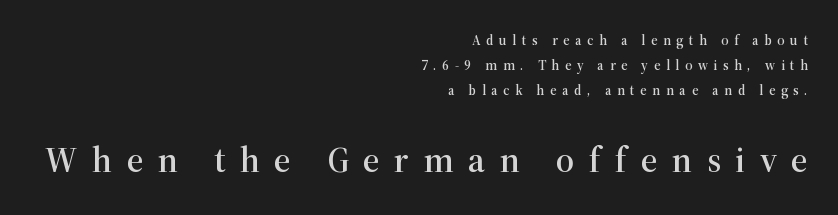
{"serif": "yes", "italic": "no", "width": "normal", "stroke_contrast": "high", "x_height": "medium", "monospaced": "no", "underline": "no", "align": "right", "line_spacing_ratio": 1.78, "letter_spacing": "wide", "letter_spacing_em": 0.4, "larger_block": "second", "size_ratio": 2.57, "glyph_px": 36}
